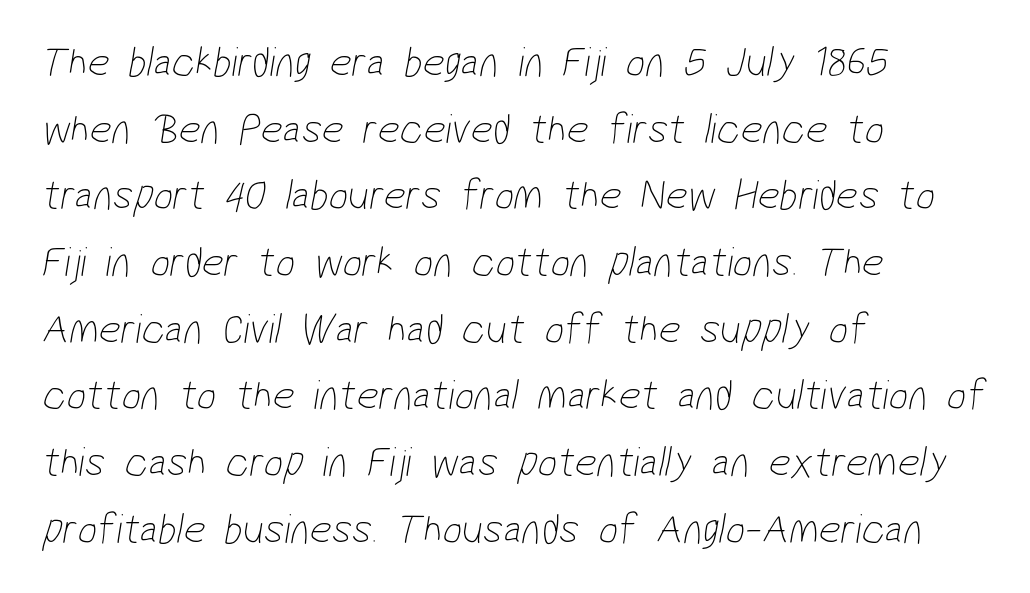
The image shows 43 px thin, condensed sans-serif type; set left-aligned, normal line spacing (1.55x), normal letter spacing, not underlined; low stroke contrast and a medium x-height.
